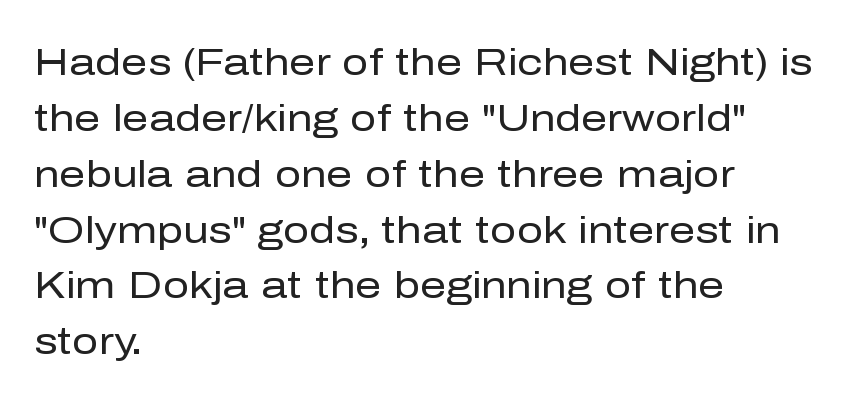
{"serif": "no", "italic": "no", "bold": "no", "weight": "regular", "width": "normal", "stroke_contrast": "low", "x_height": "medium", "monospaced": "no", "underline": "no", "align": "left", "line_spacing": "normal", "line_spacing_ratio": 1.51, "letter_spacing": "normal", "letter_spacing_em": 0.0, "glyph_px": 37}
